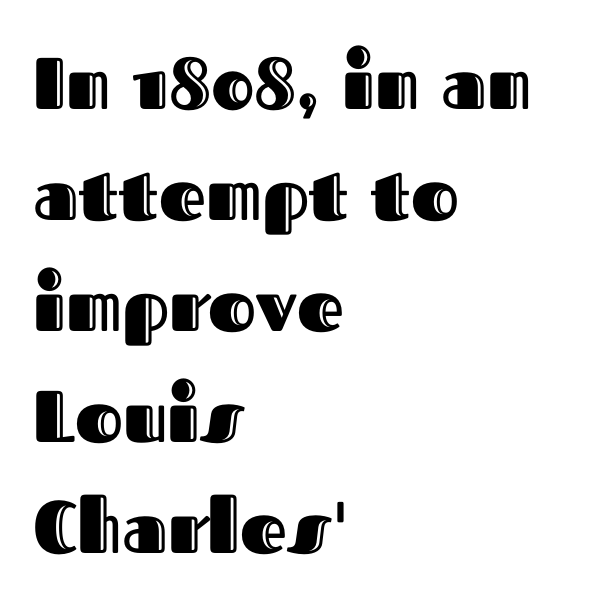
One glance says typical: line gaps are just what's usual. You could not count columns in this text — the font is proportionally spaced. This sample uses plain, unmodified letter spacing. Unlike italic type, these characters show no tilt at all. Teacher's note: observe the even left margin — that is flush-left alignment.
